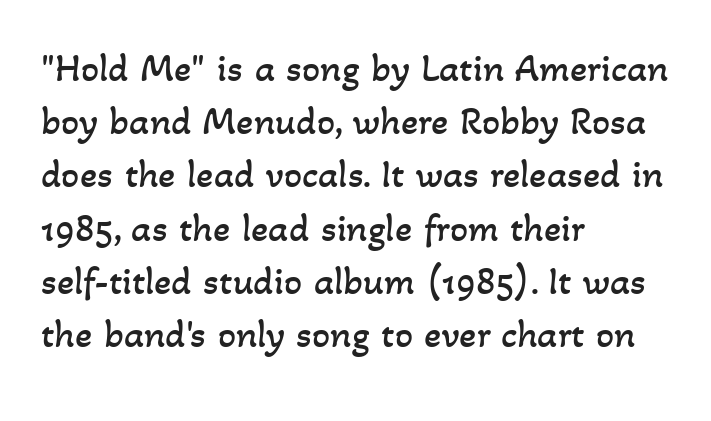
Q: Is the text bold? A: No.
Q: Is the text underlined? A: No.
Q: How is the paragraph aligned? A: Left-aligned.
Q: Is the spacing between letters normal or unusually wide? A: Normal.
Q: Is the spacing between lines tight, normal or loose? A: Normal.
Q: Width (condensed, normal, or wide)? A: Normal.
Q: Stroke contrast? A: Low.
Q: x-height? A: Small.
Q: Monospaced? A: No.
